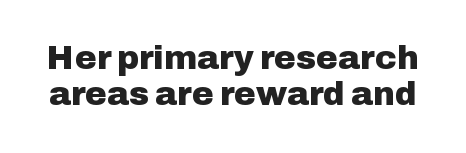
Q: Is the text bold? A: Yes.
Q: Is the text italic (slanted)? A: No, it is upright.
Q: Is the typeface a serif or a sans-serif typeface? A: Sans-serif.
Q: Is the text underlined? A: No.
Q: Is the spacing between letters normal or unusually wide? A: Normal.
Q: Is the spacing between lines tight, normal or loose? A: Tight.
Q: Width (condensed, normal, or wide)? A: Normal.
Q: Stroke contrast? A: Low.
Q: x-height? A: Medium.
Q: Monospaced? A: No.
